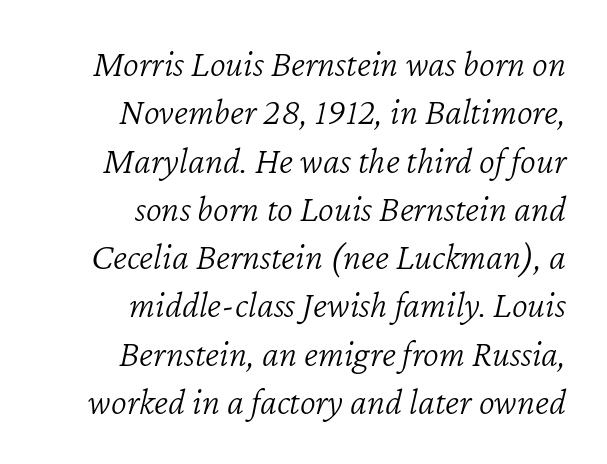
Q: Is the text bold? A: No.
Q: Is the text italic (slanted)? A: Yes, it leans right by about 12 degrees.
Q: Is the text underlined? A: No.
Q: How is the paragraph aligned? A: Right-aligned.
Q: Is the spacing between letters normal or unusually wide? A: Normal.
Q: Is the spacing between lines tight, normal or loose? A: Normal.
Q: Width (condensed, normal, or wide)? A: Normal.
Q: Stroke contrast? A: Low.
Q: x-height? A: Medium.
Q: Monospaced? A: No.
